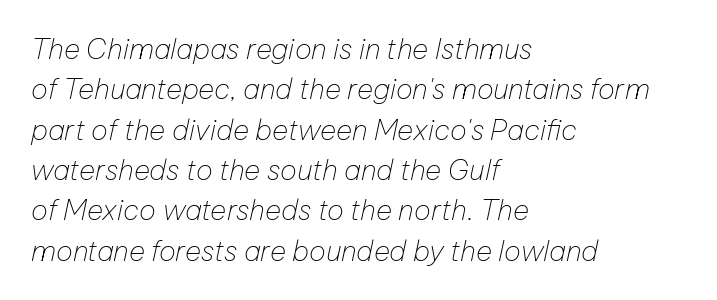
Q: Is the text bold? A: No.
Q: Is the text italic (slanted)? A: Yes, it leans right by about 12 degrees.
Q: Is the text underlined? A: No.
Q: How is the paragraph aligned? A: Left-aligned.
Q: Is the spacing between letters normal or unusually wide? A: Normal.
Q: Is the spacing between lines tight, normal or loose? A: Normal.
Q: Width (condensed, normal, or wide)? A: Normal.
Q: Stroke contrast? A: Low.
Q: x-height? A: Medium.
Q: Monospaced? A: No.
